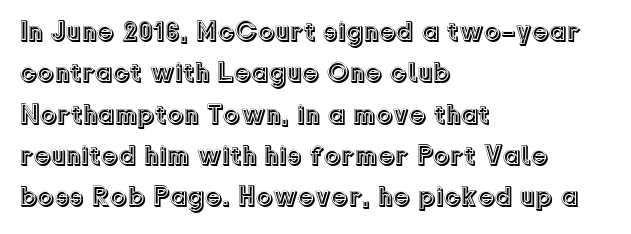
The image shows 27 px text type, upright; set left-aligned, normal line spacing (1.53x), normal letter spacing, not underlined.
